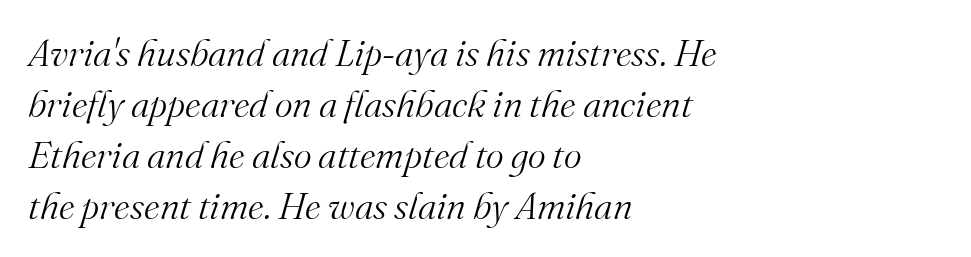
{"serif": "yes", "italic": "yes", "lean": "right", "slant_degrees": 16, "bold": "no", "weight": "light", "width": "normal", "stroke_contrast": "medium", "x_height": "small", "monospaced": "no", "underline": "no", "align": "left", "line_spacing": "normal", "line_spacing_ratio": 1.34, "letter_spacing": "normal", "letter_spacing_em": 0.0, "glyph_px": 38}
